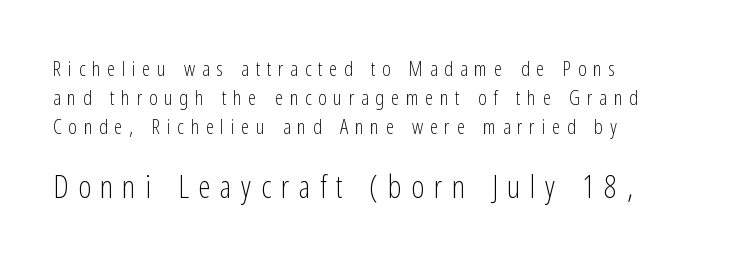
{"serif": "no", "italic": "no", "bold": "no", "weight": "light", "width": "condensed", "stroke_contrast": "low", "x_height": "medium", "monospaced": "no", "underline": "no", "align": "left", "line_spacing": "normal", "line_spacing_ratio": 1.37, "letter_spacing": "wide", "letter_spacing_em": 0.31, "larger_block": "second", "size_ratio": 1.48, "glyph_px": 31}
